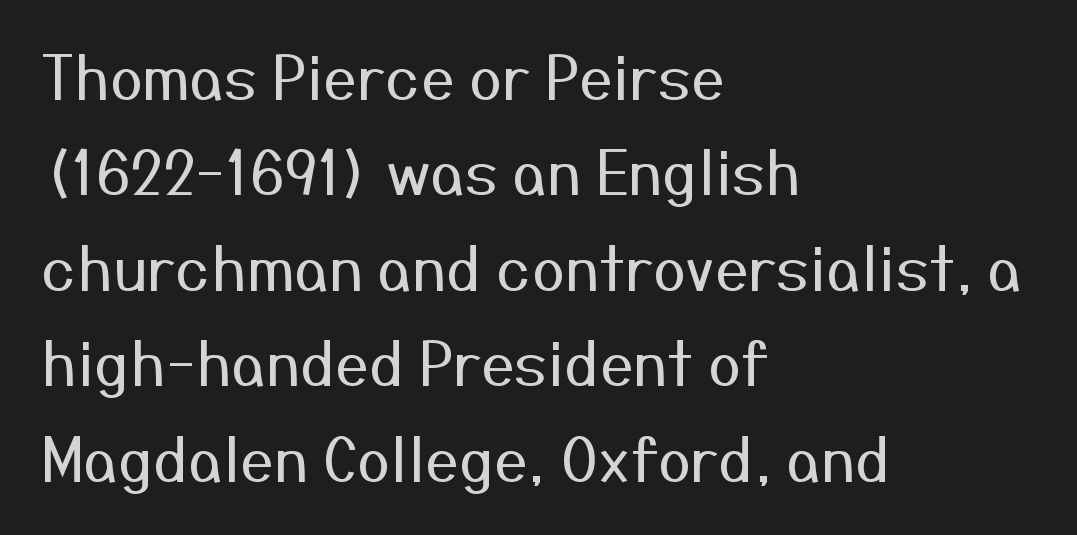
{"serif": "no", "italic": "no", "bold": "no", "weight": "regular", "width": "normal", "stroke_contrast": "medium", "x_height": "medium", "monospaced": "no", "underline": "no", "align": "left", "line_spacing": "normal", "line_spacing_ratio": 1.59, "letter_spacing": "normal", "letter_spacing_em": 0.0, "glyph_px": 60}
